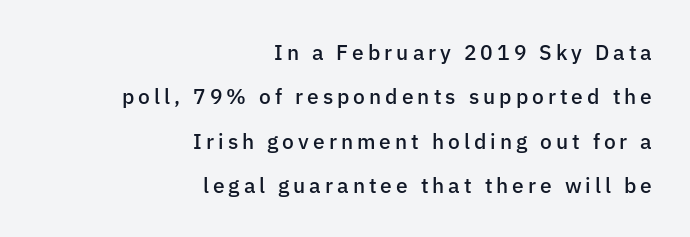
Q: Is the text bold? A: Semi-bold.
Q: Is the text italic (slanted)? A: No, it is upright.
Q: Is the text underlined? A: No.
Q: How is the paragraph aligned? A: Right-aligned.
Q: Is the spacing between lines tight, normal or loose? A: Loose.
